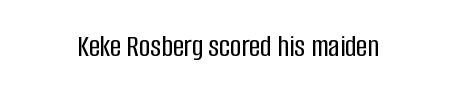
The image shows 31 px condensed sans-serif type, upright; set normal letter spacing, not underlined; low stroke contrast and a large x-height.
